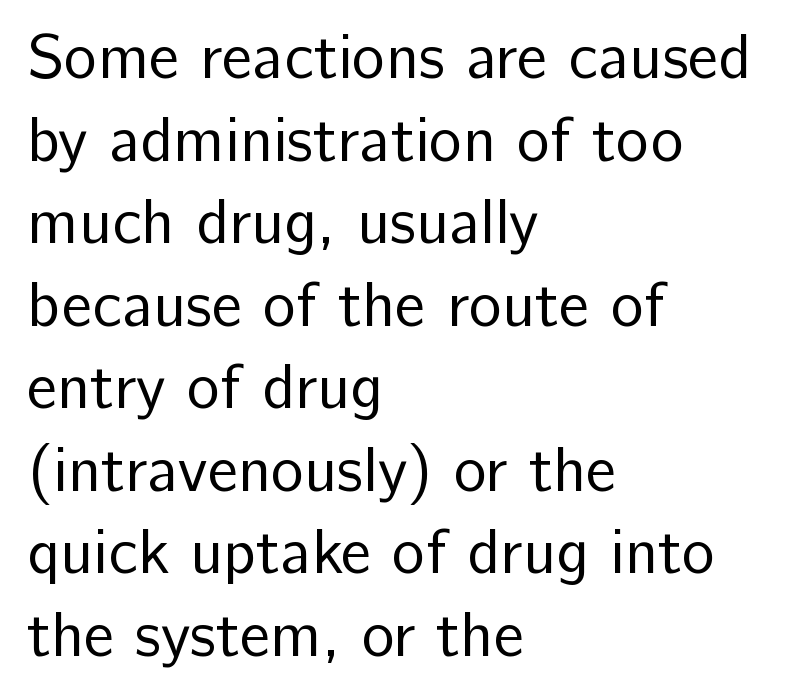
No extra ink here — the face is not bold. Regarding leading, the lines here are spaced in the standard way. The specimen reads as upright at a glance. Beneath every word, the page is bare. The lines are quadded left. Between one letter and the next there's only the usual sliver of space.
